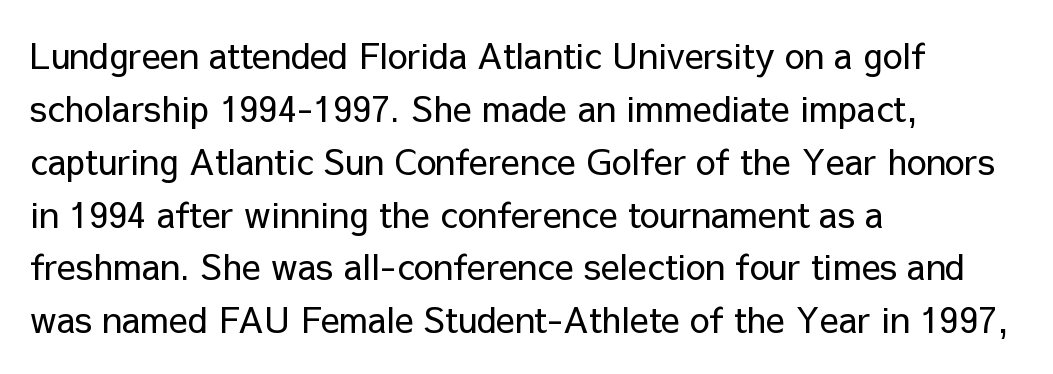
The image shows 35 px regular-weight sans-serif type, upright; set left-aligned, normal line spacing (1.51x), normal letter spacing, not underlined; low stroke contrast and a medium x-height.
